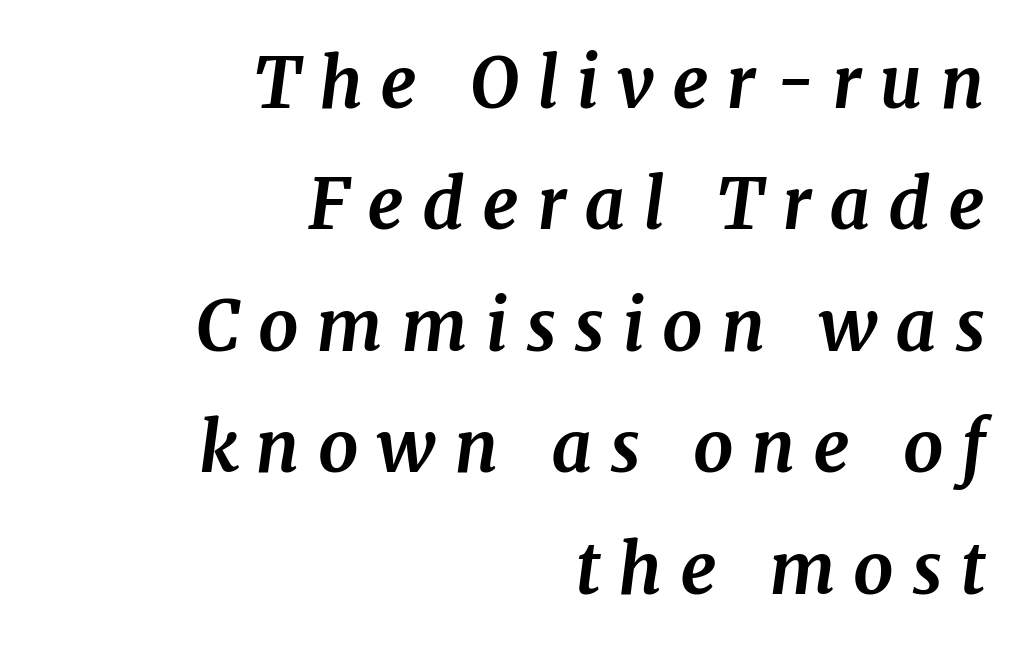
Looking at the ascenders, they clearly lean. The passage shown is emphatically bold. This sample uses expanded letter spacing, leaving extra air between glyphs. Visually the block forms a straight wall on the right and a jagged coastline on the left. Unmarked baselines from the first word to the last. To sum up the face: it has serifs.
